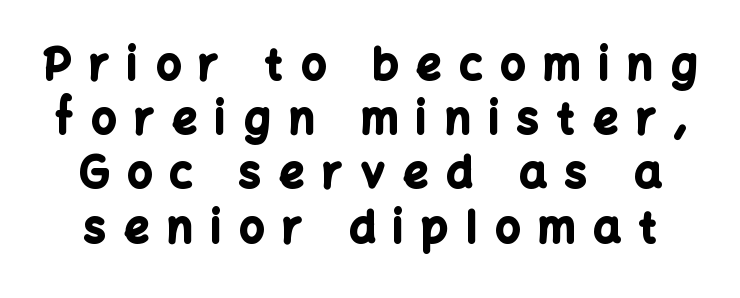
Q: Is the text bold? A: Yes.
Q: Is the text italic (slanted)? A: No, it is upright.
Q: Is the typeface a serif or a sans-serif typeface? A: Sans-serif.
Q: Is the text underlined? A: No.
Q: Is the spacing between letters normal or unusually wide? A: Unusually wide.
Q: Is the spacing between lines tight, normal or loose? A: Normal.
Q: Width (condensed, normal, or wide)? A: Normal.
Q: Stroke contrast? A: Low.
Q: x-height? A: Medium.
Q: Monospaced? A: No.
